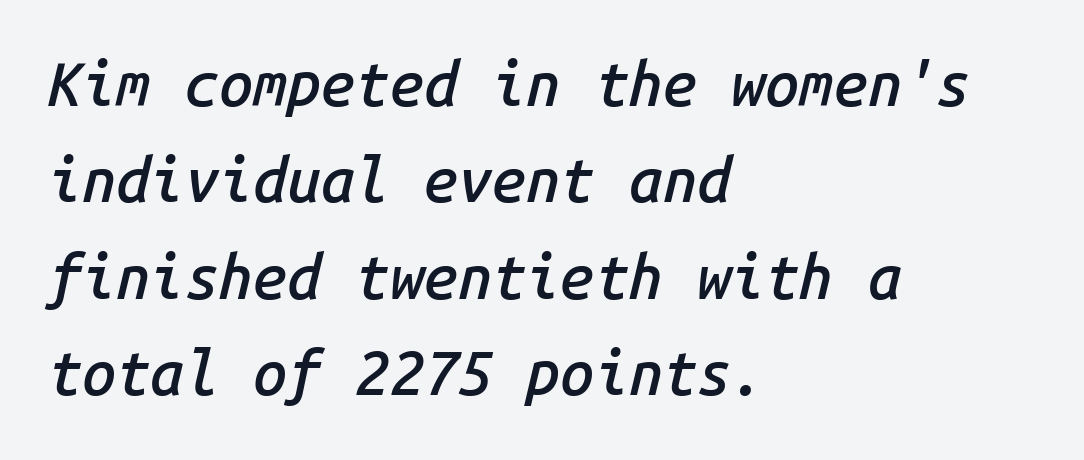
Think of a typewriter: that constant character pitch is what you see here. Typesetter's note: demi weight, one step under bold. Characters are canted at an angle relative to the baseline's perpendicular. Observe the ordinary spacing: letters are neighbours, not strangers. The setting favours the left margin, as ordinary paragraphs usually do. Lines of text with bare space underneath.
